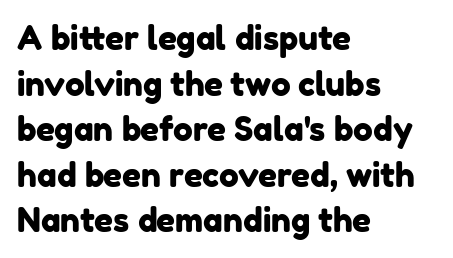
Grotesque or geometric, the face here clearly has no serifs. In terms of letterspacing, this is plain default setting. Type without underlining. The text block is weighted toward the left margin, trailing off unevenly rightward. The rendering uses natural spacing where letterforms have individual widths.
